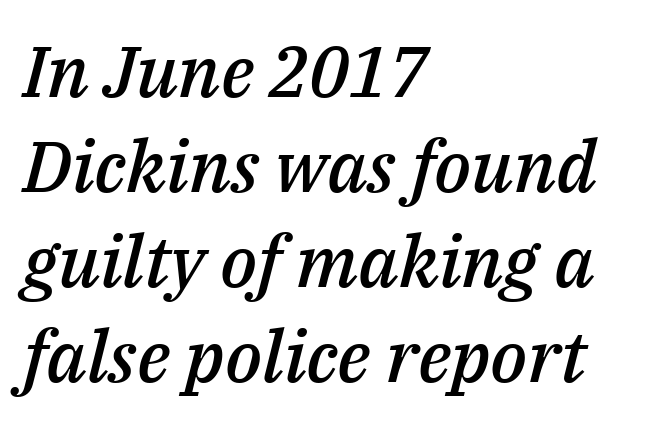
The image shows 72 px semibold type, italic (leaning right); set left-aligned, normal line spacing (1.32x), normal letter spacing, not underlined; medium stroke contrast and a medium x-height.
